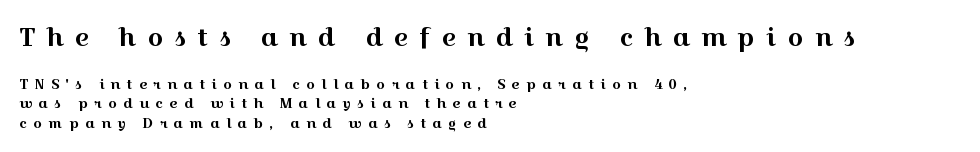
The letters stand upright; this is a roman face. Left-aligned paragraph, ragged on the right. The specimen omits any rule beneath the text block's lines. Vertical spacing — default. Caption: expanded tracking, letters set apart.
